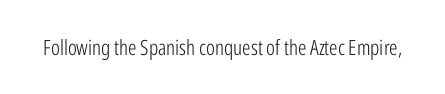
The image shows 21 px text type, upright; set normal letter spacing, not underlined.
